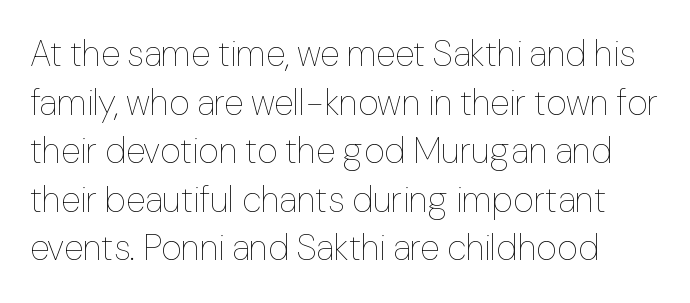
The image shows 36 px thin type, upright; set normal line spacing (1.35x), normal letter spacing, not underlined; low stroke contrast and a medium x-height.
